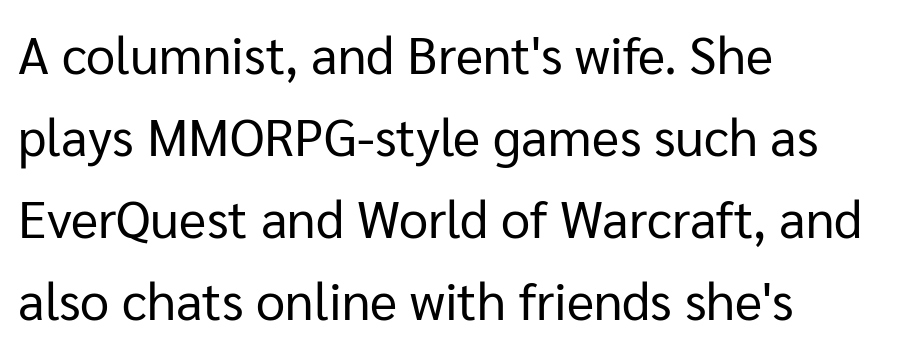
Does the copy run flush right? No — it runs flush left. A typesetter would mark this as roman, not italic. Spacing verdict: proportional, widths tailored to each character. One glance says typical: line gaps are just what's usual.
